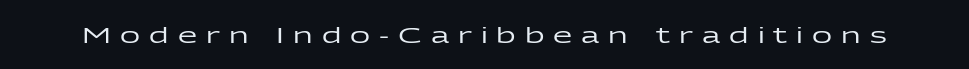
Every character sits straight up, as roman type does. Words float on clear page, feet unadorned. Characters follow at a spacing far wider than the type designer built in.
